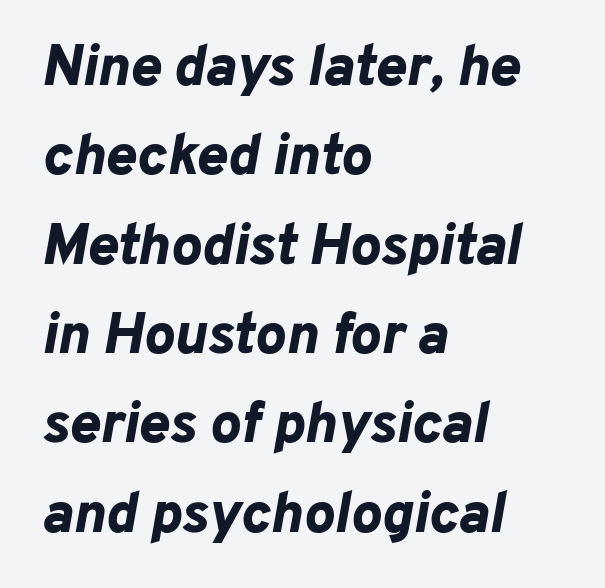
Q: Is the text bold? A: Yes.
Q: Is the text italic (slanted)? A: Yes, it leans right by about 10 degrees.
Q: Is the text underlined? A: No.
Q: How is the paragraph aligned? A: Left-aligned.
Q: Is the spacing between letters normal or unusually wide? A: Normal.
Q: Is the spacing between lines tight, normal or loose? A: Normal.
Q: Width (condensed, normal, or wide)? A: Normal.
Q: Stroke contrast? A: Low.
Q: x-height? A: Medium.
Q: Monospaced? A: No.
